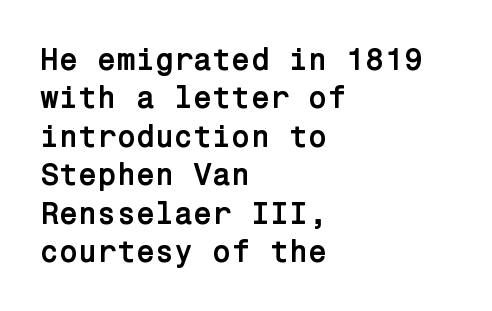
The image shows 31 px semibold sans-serif type, upright; set left-aligned, line spacing 1.24x, normal letter spacing, not underlined; low stroke contrast and a medium x-height.
